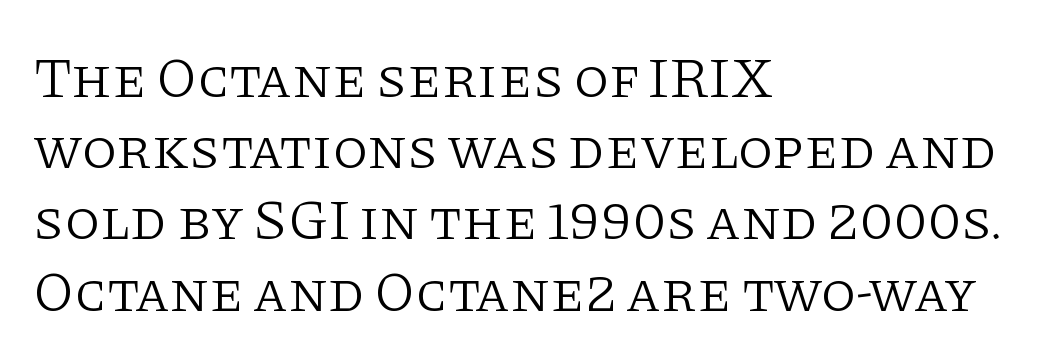
{"serif": "yes", "italic": "no", "bold": "no", "weight": "light", "width": "normal", "stroke_contrast": "low", "x_height": "large", "monospaced": "no", "underline": "no", "align": "left", "line_spacing": "normal", "line_spacing_ratio": 1.25, "letter_spacing": "normal", "letter_spacing_em": 0.0, "glyph_px": 57}
